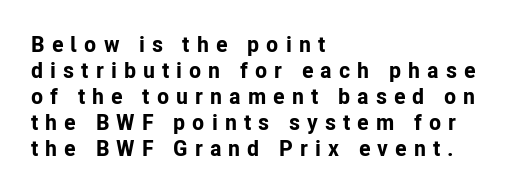
Q: Is the text bold? A: Yes.
Q: Is the text italic (slanted)? A: No, it is upright.
Q: Is the text underlined? A: No.
Q: How is the paragraph aligned? A: Left-aligned.
Q: Is the spacing between letters normal or unusually wide? A: Unusually wide.
